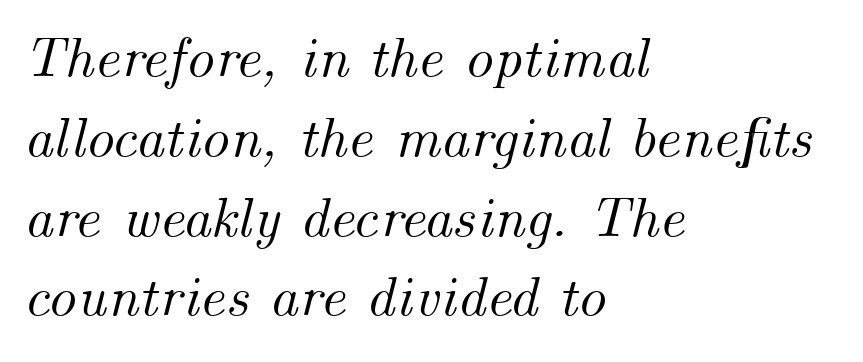
Descenders are the only things crossing below the line. A typesetter would call this proportional, since set widths differ per character. The rag falls on the right side of this text block. Regular leading.
